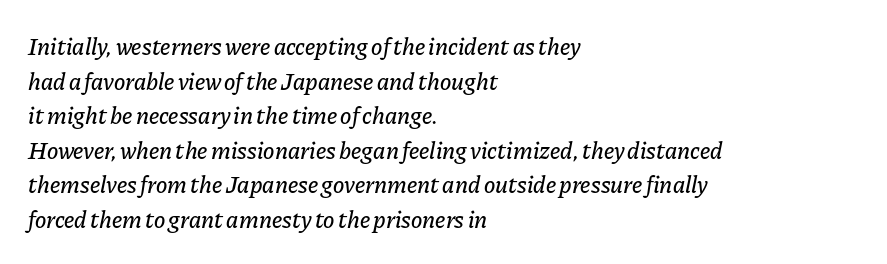
Q: Is the text italic (slanted)? A: Yes, it leans right by about 11 degrees.
Q: Is the text underlined? A: No.
Q: How is the paragraph aligned? A: Left-aligned.
Q: Is the spacing between letters normal or unusually wide? A: Normal.
Q: Is the spacing between lines tight, normal or loose? A: Normal.
